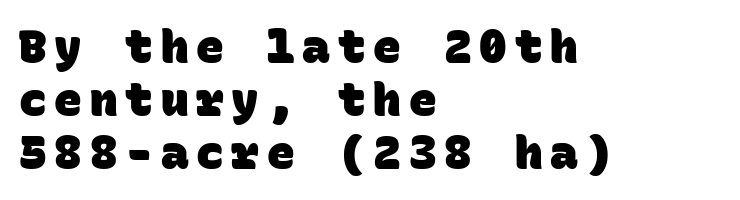
Q: Is the text bold? A: Yes.
Q: Is the typeface a serif or a sans-serif typeface? A: Sans-serif.
Q: Is the text underlined? A: No.
Q: How is the paragraph aligned? A: Left-aligned.
Q: Is the spacing between lines tight, normal or loose? A: Tight.
Q: Width (condensed, normal, or wide)? A: Normal.
Q: Stroke contrast? A: Low.
Q: x-height? A: Large.
Q: Monospaced? A: Yes.
